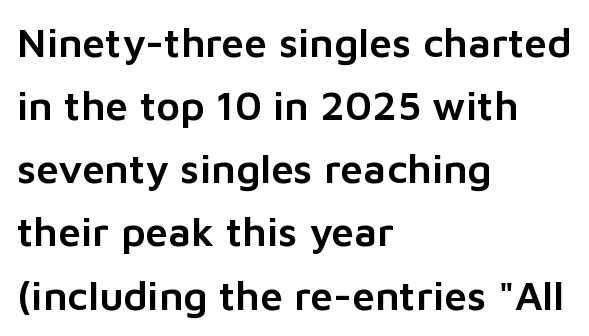
The image shows 41 px sans-serif type, upright; set left-aligned, normal line spacing (1.54x), normal letter spacing, not underlined; low stroke contrast and a medium x-height.
